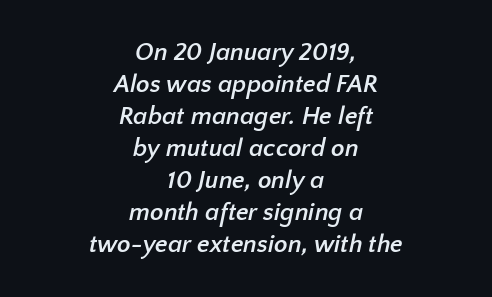
The image shows 25 px bold type; set centered, normal line spacing (1.28x), normal letter spacing, not underlined.
